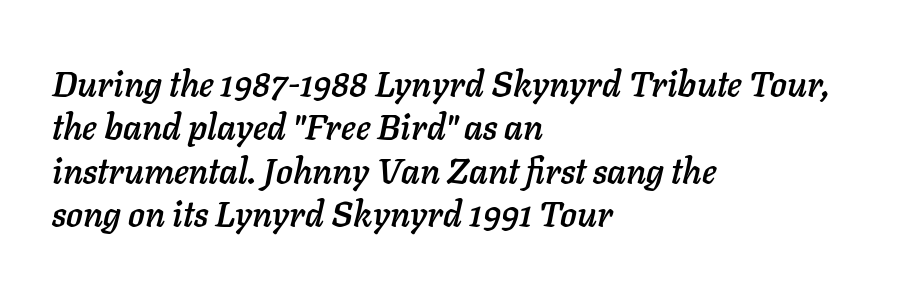
Q: Is the text italic (slanted)? A: Yes, it leans right by about 11 degrees.
Q: Is the text underlined? A: No.
Q: How is the paragraph aligned? A: Left-aligned.
Q: Is the spacing between letters normal or unusually wide? A: Normal.
Q: Width (condensed, normal, or wide)? A: Normal.
Q: Stroke contrast? A: Low.
Q: x-height? A: Medium.
Q: Monospaced? A: No.
